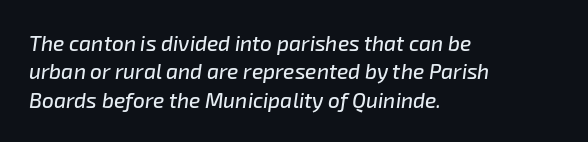
The image shows 21 px text type, italic (leaning right); set left-aligned, normal line spacing (1.35x), normal letter spacing, not underlined.
